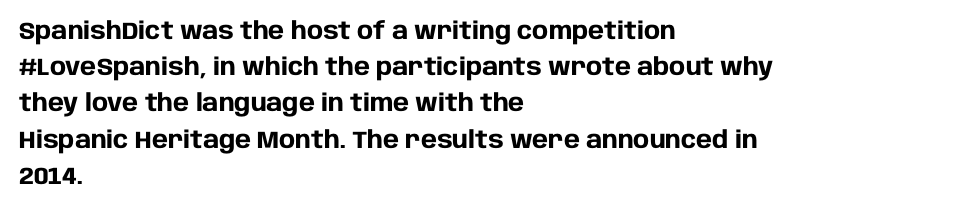
Q: Is the text bold? A: Yes.
Q: Is the text italic (slanted)? A: No, it is upright.
Q: Is the text underlined? A: No.
Q: How is the paragraph aligned? A: Left-aligned.
Q: Is the spacing between letters normal or unusually wide? A: Normal.
Q: Is the spacing between lines tight, normal or loose? A: Normal.
